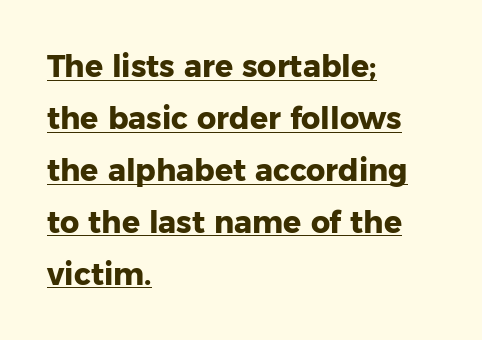
The image shows 30 px heavy sans-serif type, upright; set left-aligned, line spacing 1.73x, normal letter spacing, underlined; low stroke contrast and a medium x-height.
